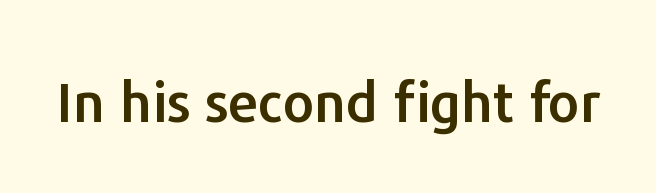
Is this a fixed-width face? No — the glyphs have proportional, varying widths. Font category for this specimen: sans-serif. Descenders are the only things crossing below the line. Ordinary non-slanted type is in use.
